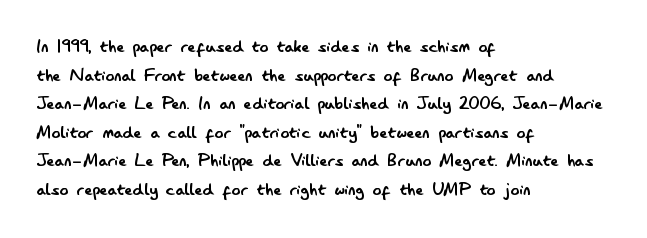
Q: Is the text bold? A: No.
Q: Is the text italic (slanted)? A: No, it is upright.
Q: Is the text underlined? A: No.
Q: How is the paragraph aligned? A: Left-aligned.
Q: Is the spacing between letters normal or unusually wide? A: Normal.
Q: Is the spacing between lines tight, normal or loose? A: Normal.
